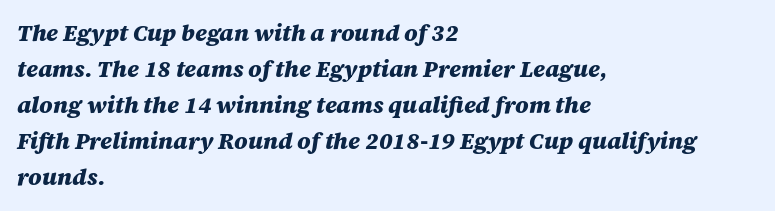
The image shows 23 px bold type, italic (leaning right); set left-aligned, normal line spacing (1.57x), normal letter spacing, not underlined.
